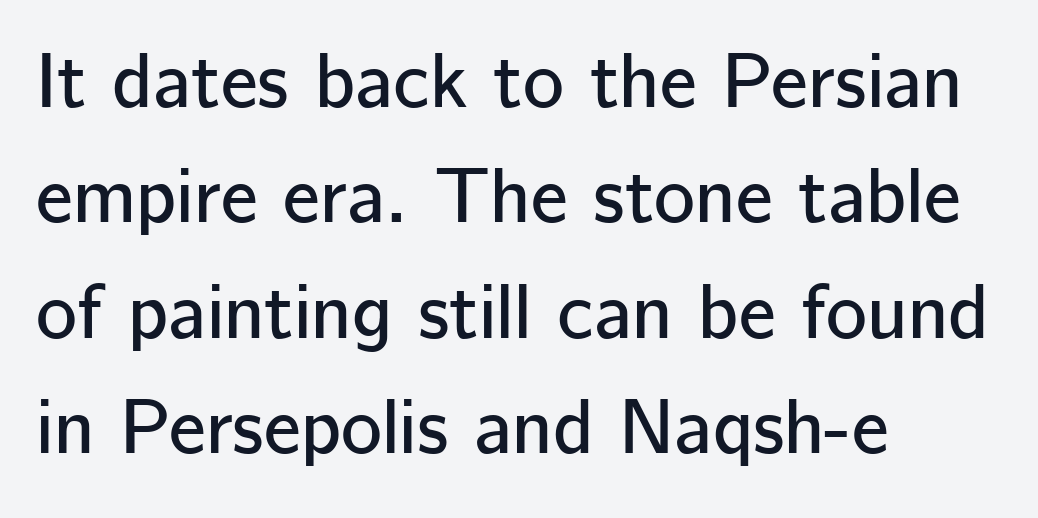
The image shows 78 px sans-serif type, upright; set left-aligned, normal line spacing (1.48x), normal letter spacing, not underlined; low stroke contrast and a medium x-height.
